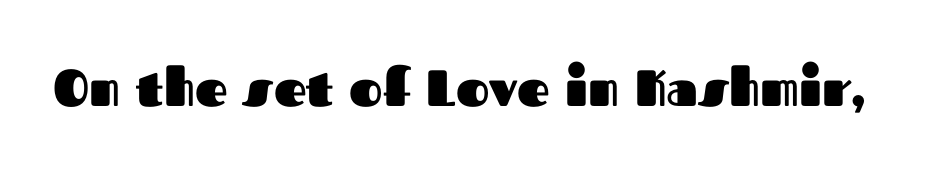
Serif or sans? Sans — the stroke terminals are bare. The passage shown is typed in a proportional face where columns would drift. Vertical strokes here are truly vertical. Has an underline been added? It has not. What weight is shown? A full bold with thick strokes.
